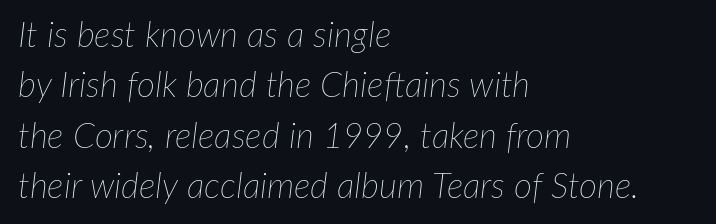
The image shows 35 px thin type, italic (leaning right); set left-aligned, normal line spacing (1.44x), normal letter spacing, not underlined; low stroke contrast and a medium x-height.
